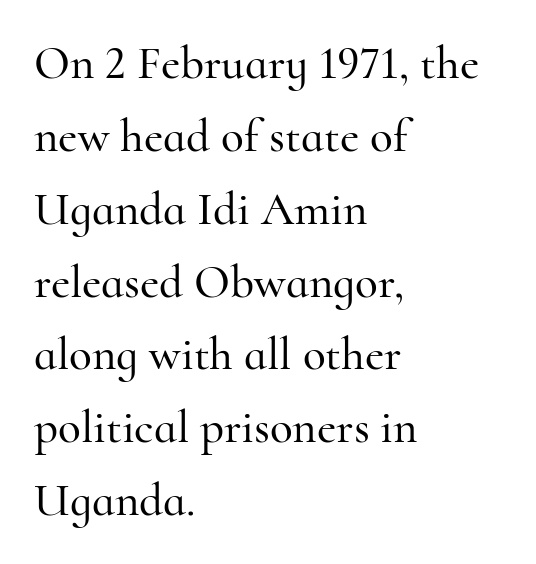
Teacher's note: observe the even left margin — that is flush-left alignment. Proportional: the letters do not fall into vertical columns. Honestly, the row spacing looks completely unremarkable. Classification — serif. The words here are not underlined.
